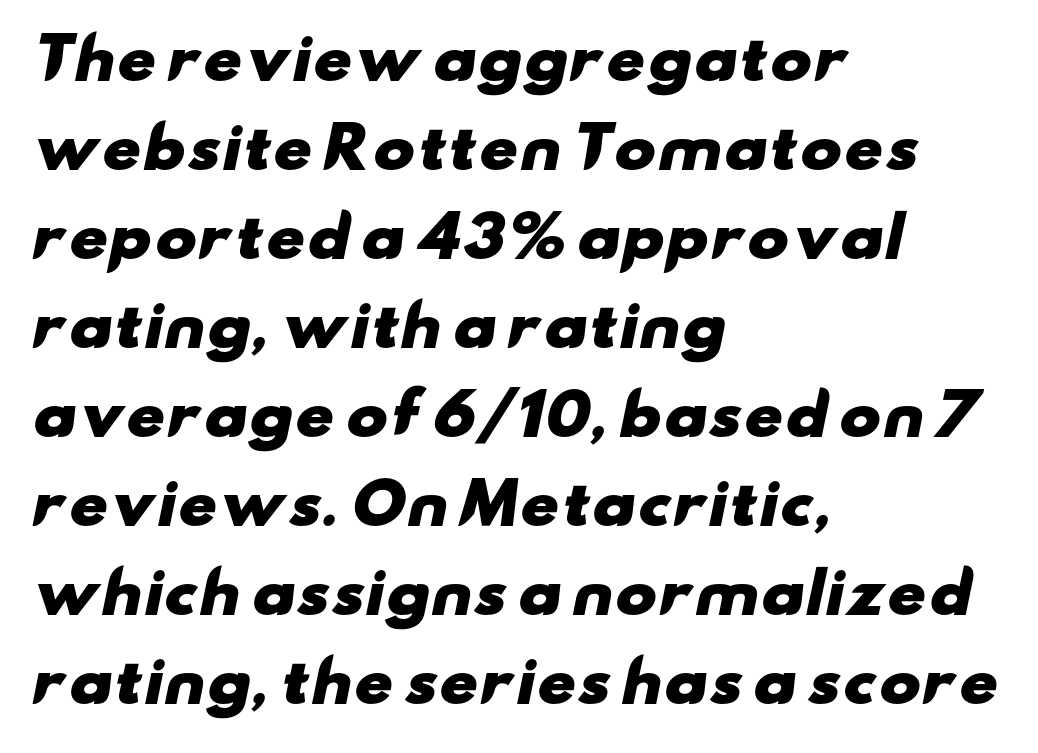
The lines sit at an ordinary, default distance from one another. The paragraph has a hard left edge and a soft right edge. In terms of letterform style, serifs are entirely absent. Lines of text with bare space underneath. Character widths vary here, with narrow letters taking less room than wide ones.
